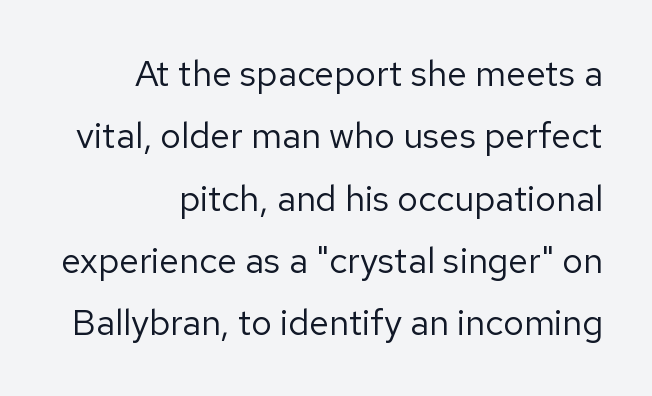
{"serif": "no", "italic": "no", "bold": "no", "weight": "regular", "width": "normal", "stroke_contrast": "low", "x_height": "medium", "monospaced": "no", "underline": "no", "align": "right", "line_spacing_ratio": 1.73, "letter_spacing": "normal", "letter_spacing_em": 0.0, "glyph_px": 36}
